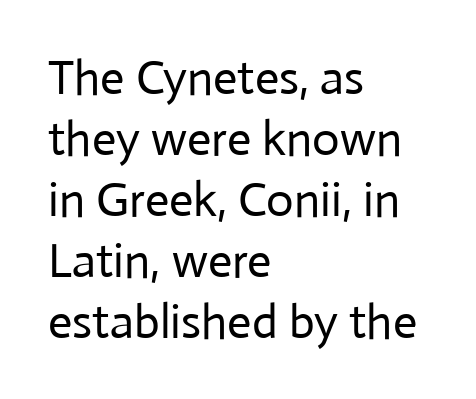
{"serif": "no", "italic": "no", "bold": "no", "weight": "regular", "width": "normal", "stroke_contrast": "low", "x_height": "medium", "monospaced": "no", "underline": "no", "align": "left", "line_spacing": "normal", "line_spacing_ratio": 1.27, "letter_spacing": "normal", "letter_spacing_em": 0.0, "glyph_px": 48}
